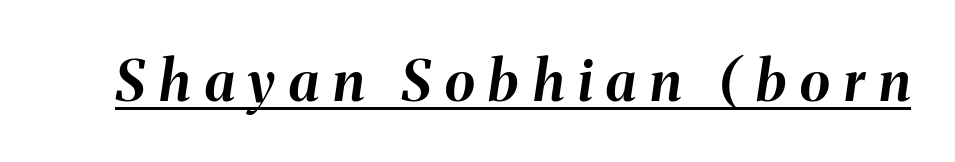
The image shows 56 px bold type, italic (leaning right); set unusually wide letter spacing (+0.25 em), underlined; medium stroke contrast and a medium x-height.
